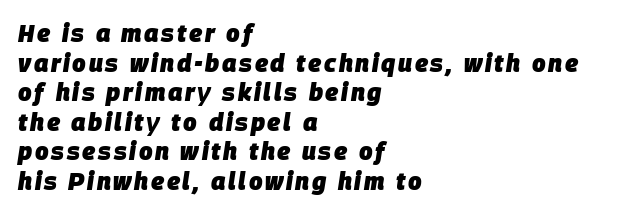
Its strokes are broad and dark, the hallmark of bold type. The lettering tilts uniformly, giving the passage an italic look. Visually the block forms a straight wall on the left and a jagged coastline on the right. Unmarked baselines from the first word to the last.
